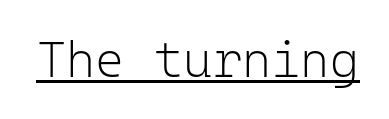
The image shows 50 px light sans-serif type, upright, monospaced; set normal letter spacing, underlined; low stroke contrast and a medium x-height.
